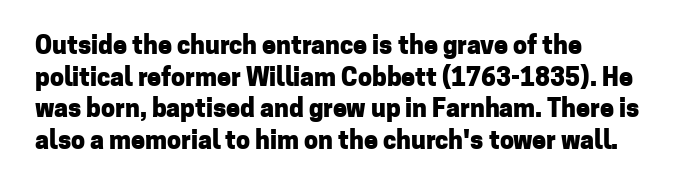
Short and long lines alike share a common starting point at left. The vertical gap from one line to the next is medium. Does the lettering tilt? It doesn't — this is upright. Underline: absent. The tracking reads as untouched default to a designer's eye. Chunky letters — that's bold for sure.
